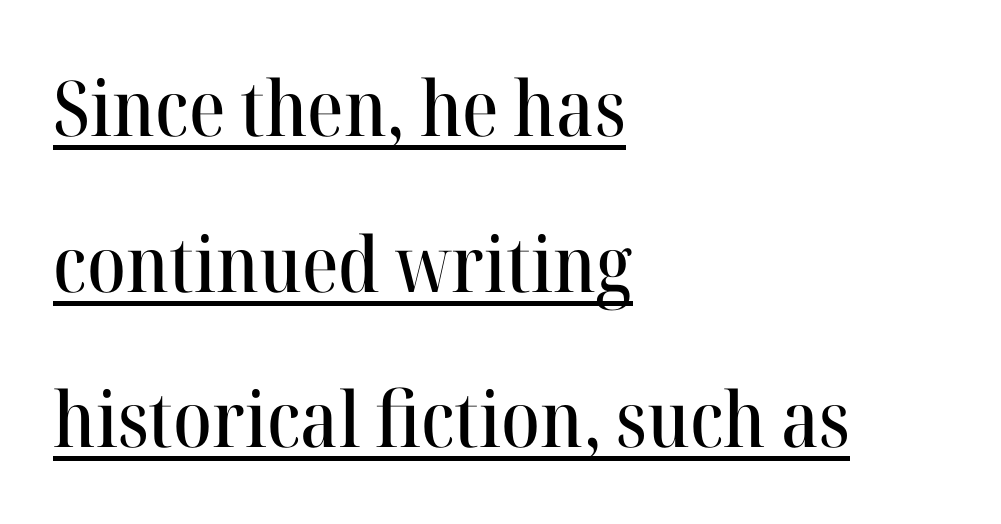
{"serif": "yes", "italic": "no", "width": "normal", "stroke_contrast": "high", "x_height": "medium", "monospaced": "no", "underline": "yes", "align": "left", "line_spacing": "loose", "line_spacing_ratio": 2.02, "letter_spacing": "normal", "letter_spacing_em": 0.0, "glyph_px": 77}
